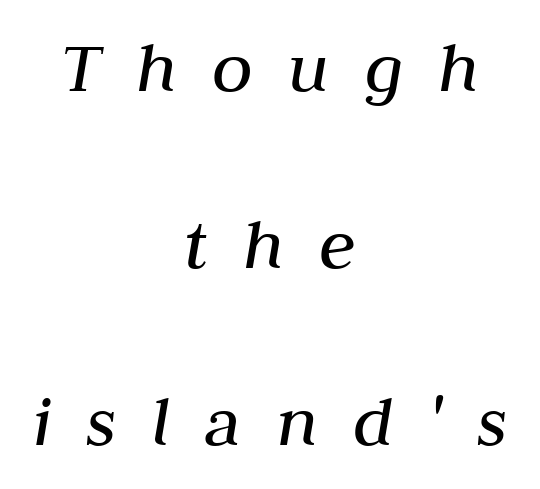
The image shows 75 px regular-weight type, italic (leaning right); set centered, loose line spacing (2.36x), unusually wide letter spacing (+0.47 em), not underlined; medium stroke contrast and a medium x-height.
